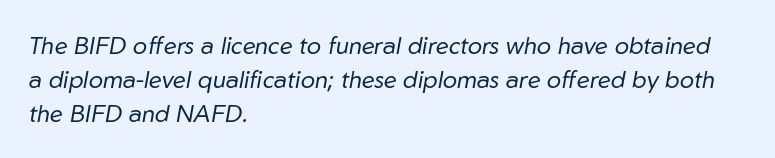
The image shows 24 px text type, italic (leaning right); set left-aligned, normal line spacing (1.42x), normal letter spacing, not underlined.
